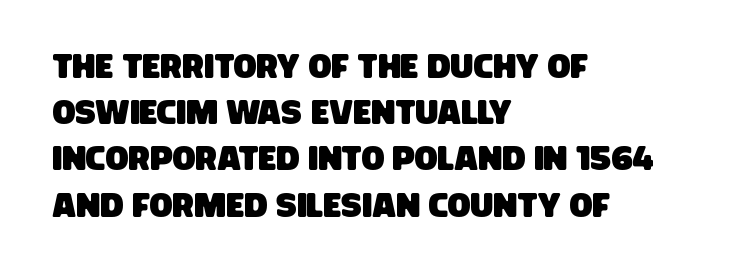
Q: Is the typeface a serif or a sans-serif typeface? A: Sans-serif.
Q: Is the text underlined? A: No.
Q: How is the paragraph aligned? A: Left-aligned.
Q: Is the spacing between letters normal or unusually wide? A: Normal.
Q: Is the spacing between lines tight, normal or loose? A: Normal.
Q: Width (condensed, normal, or wide)? A: Condensed.
Q: Stroke contrast? A: Low.
Q: x-height? A: Large.
Q: Monospaced? A: No.
